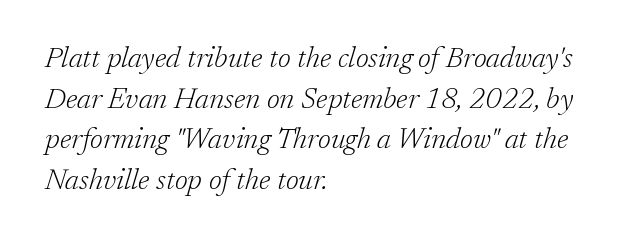
Posture: slanted. Note the varied advance widths — an 'i' is clearly narrower than an 'm'. I'd call this a serif setting — the letters wear small feet. If you measured baseline to baseline, you'd find a middling distance. Counters stay open thanks to moderate or lighter strokes. The strip under each line holds only bare page.
